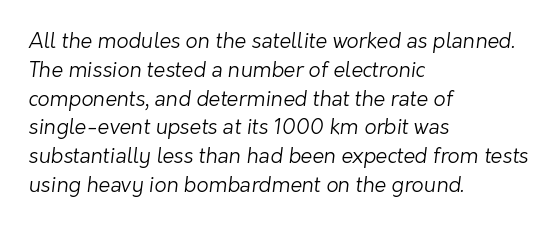
{"bold": "no", "underline": "no", "align": "left", "line_spacing": "normal", "line_spacing_ratio": 1.37, "letter_spacing": "normal", "letter_spacing_em": 0.0, "glyph_px": 21}
